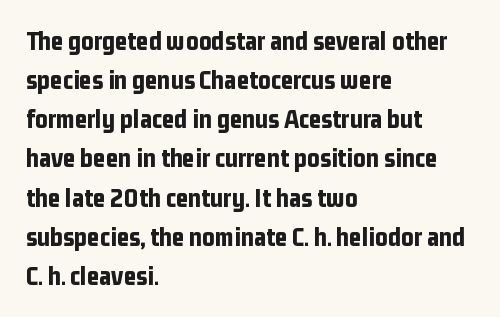
{"italic": "no", "bold": "yes", "underline": "no", "align": "left", "line_spacing": "normal", "line_spacing_ratio": 1.45, "letter_spacing": "normal", "letter_spacing_em": 0.0, "glyph_px": 27}
